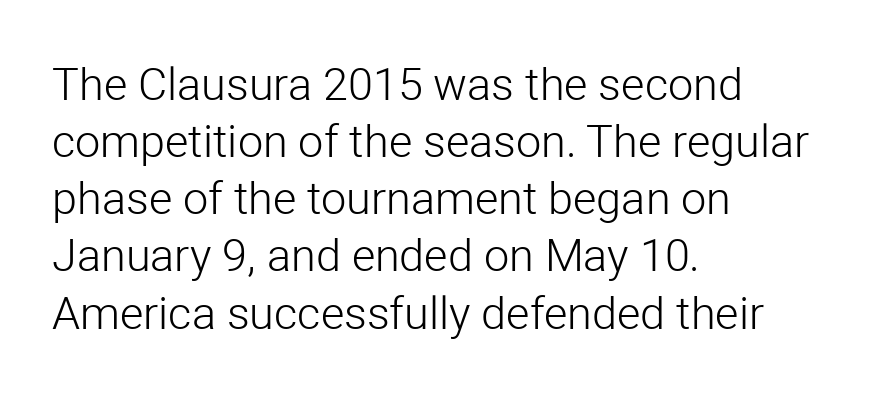
Spacing verdict: proportional, widths tailored to each character. Quick note: not italic, upright. No heavy texture on the line: the type isn't bold. Typeset ragged right — the left edge is the straight one. The tracking reads as untouched default to a designer's eye.
